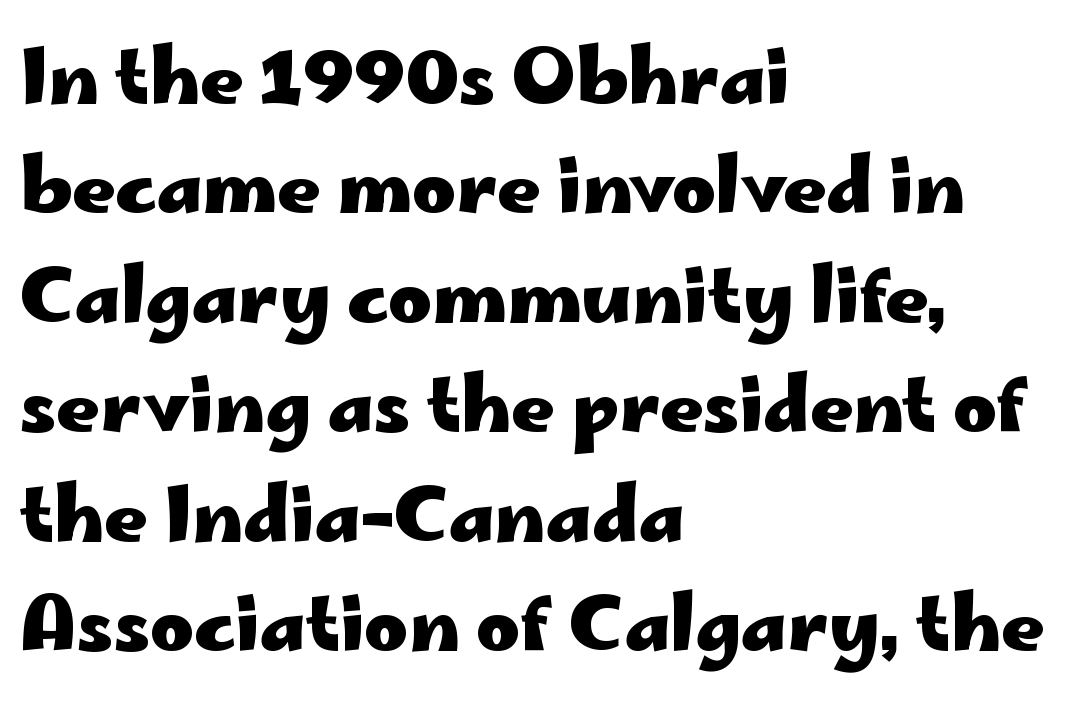
The designer left line spacing at the default. A typesetter would call this proportional, since set widths differ per character. This sample uses a sans-serif face. Set as a true bold cut, around the 700 mark. Short and long lines alike share a common starting point at left.
